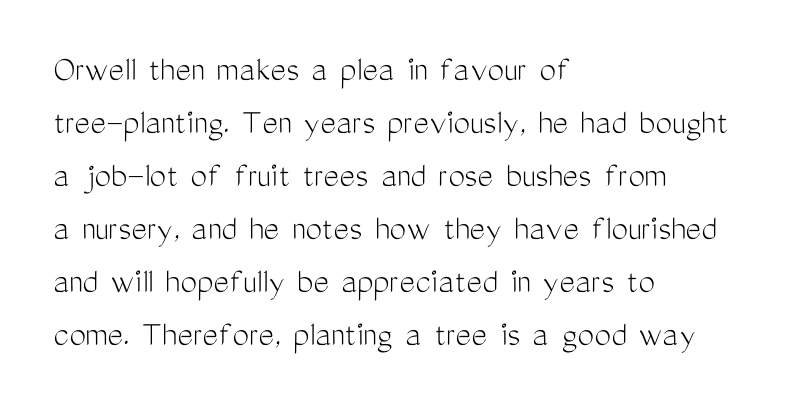
{"serif": "no", "italic": "no", "bold": "no", "weight": "light", "width": "condensed", "stroke_contrast": "medium", "x_height": "medium", "monospaced": "no", "underline": "no", "align": "left", "line_spacing": "normal", "line_spacing_ratio": 1.43, "letter_spacing": "normal", "letter_spacing_em": 0.0, "glyph_px": 37}
